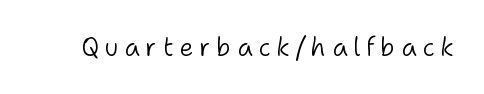
{"italic": "no", "bold": "no", "underline": "no", "letter_spacing": "wide", "letter_spacing_em": 0.24, "glyph_px": 25}
